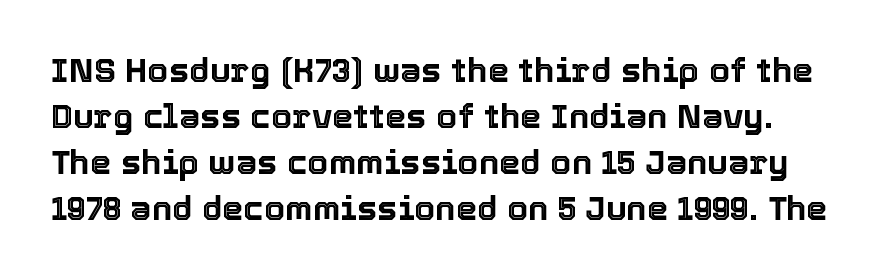
{"italic": "no", "width": "normal", "x_height": "medium", "monospaced": "no", "underline": "no", "line_spacing": "normal", "line_spacing_ratio": 1.35, "letter_spacing": "normal", "letter_spacing_em": 0.0, "glyph_px": 34}
